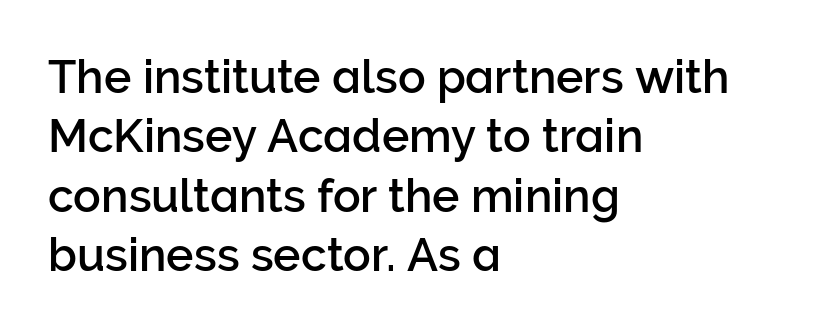
Is the letter spacing exaggerated? No — it looks like the ordinary default. One glance says typical: line gaps are just what's usual. Here the designer chose a conventional face with non-uniform glyph widths. Clear beneath every line of the passage. Where is the straight margin? On the left. The lettering holds an erect, upright posture throughout.
